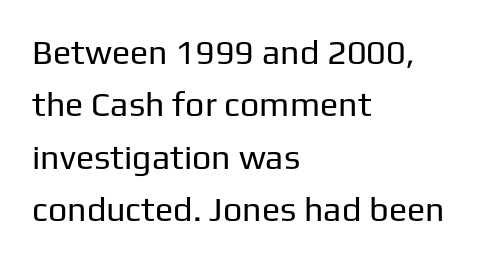
Q: Is the text bold? A: No.
Q: Is the text italic (slanted)? A: No, it is upright.
Q: Is the typeface a serif or a sans-serif typeface? A: Sans-serif.
Q: Is the text underlined? A: No.
Q: How is the paragraph aligned? A: Left-aligned.
Q: Is the spacing between letters normal or unusually wide? A: Normal.
Q: Is the spacing between lines tight, normal or loose? A: Normal.
Q: Width (condensed, normal, or wide)? A: Normal.
Q: Stroke contrast? A: Low.
Q: x-height? A: Medium.
Q: Monospaced? A: No.
